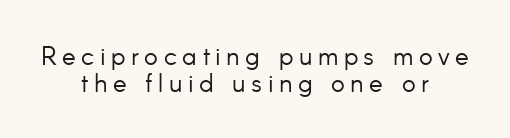
The typesetter chose a symmetrical, centered arrangement here. The zone under the glyphs is completely vacant. Quick note: not italic, upright. Line spacing here is tight.
